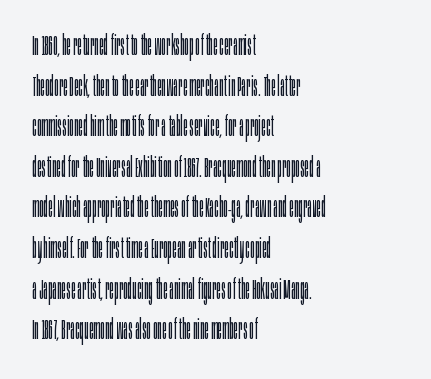
Horizontally, the lines are justified to the leading edge only. Examine the stroke ends and you'll find no serifs. Type without underlining. Stroke thickness stays within the range of a standard reading face or lighter.
